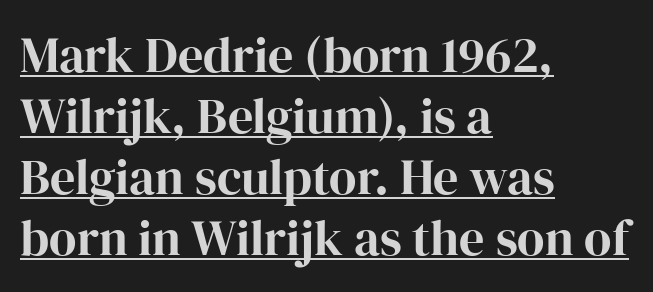
Q: Is the text bold? A: Yes.
Q: Is the text italic (slanted)? A: No, it is upright.
Q: Is the typeface a serif or a sans-serif typeface? A: Serif.
Q: Is the text underlined? A: Yes.
Q: How is the paragraph aligned? A: Left-aligned.
Q: Is the spacing between letters normal or unusually wide? A: Normal.
Q: Width (condensed, normal, or wide)? A: Normal.
Q: Stroke contrast? A: High.
Q: x-height? A: Medium.
Q: Monospaced? A: No.
